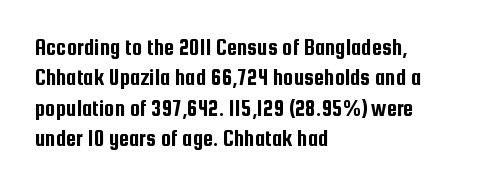
The image shows 23 px text type, upright; set left-aligned, normal line spacing (1.32x), normal letter spacing, not underlined.
